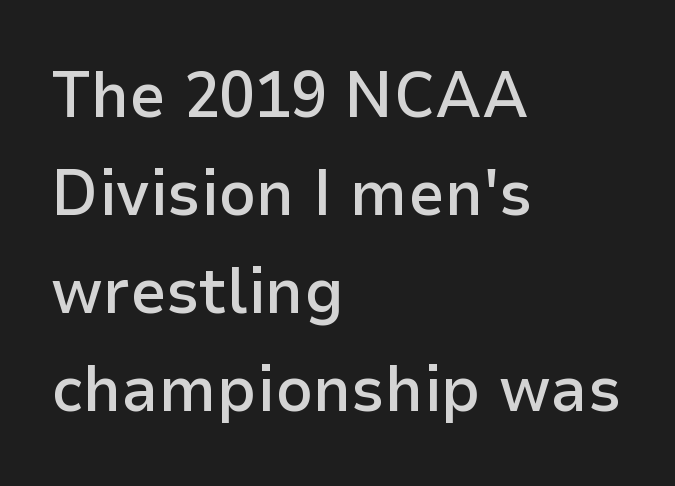
Q: Is the text bold? A: Semi-bold.
Q: Is the text italic (slanted)? A: No, it is upright.
Q: Is the typeface a serif or a sans-serif typeface? A: Sans-serif.
Q: Is the text underlined? A: No.
Q: How is the paragraph aligned? A: Left-aligned.
Q: Is the spacing between letters normal or unusually wide? A: Normal.
Q: Is the spacing between lines tight, normal or loose? A: Normal.
Q: Width (condensed, normal, or wide)? A: Normal.
Q: Stroke contrast? A: Low.
Q: x-height? A: Medium.
Q: Monospaced? A: No.
